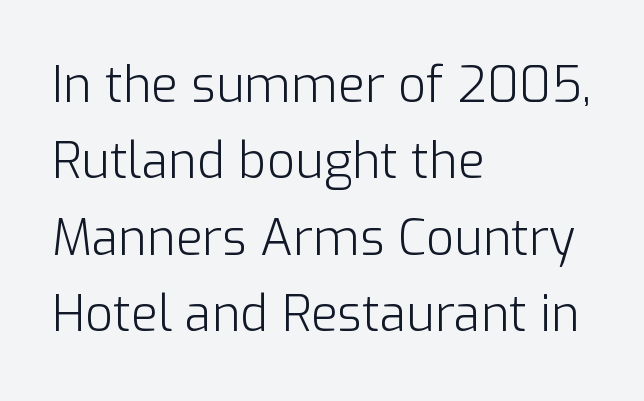
{"serif": "no", "italic": "no", "bold": "no", "weight": "light", "width": "normal", "stroke_contrast": "low", "x_height": "medium", "monospaced": "no", "underline": "no", "align": "left", "line_spacing": "normal", "line_spacing_ratio": 1.56, "letter_spacing": "normal", "letter_spacing_em": 0.0, "glyph_px": 49}
